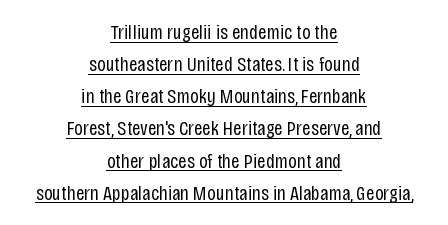
{"italic": "no", "bold": "no", "underline": "yes", "align": "center", "line_spacing": "normal", "line_spacing_ratio": 1.53, "letter_spacing": "normal", "letter_spacing_em": 0.0, "glyph_px": 21}
